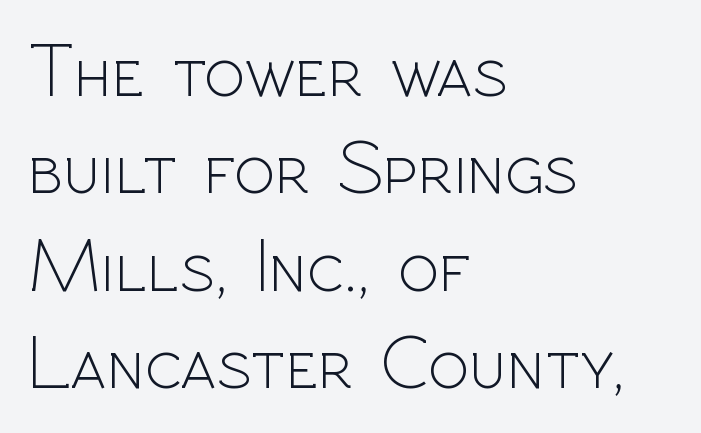
Q: Is the text bold? A: No.
Q: Is the text italic (slanted)? A: No, it is upright.
Q: Is the typeface a serif or a sans-serif typeface? A: Sans-serif.
Q: Is the text underlined? A: No.
Q: How is the paragraph aligned? A: Left-aligned.
Q: Is the spacing between letters normal or unusually wide? A: Normal.
Q: Is the spacing between lines tight, normal or loose? A: Normal.
Q: Width (condensed, normal, or wide)? A: Normal.
Q: x-height? A: Medium.
Q: Monospaced? A: No.
